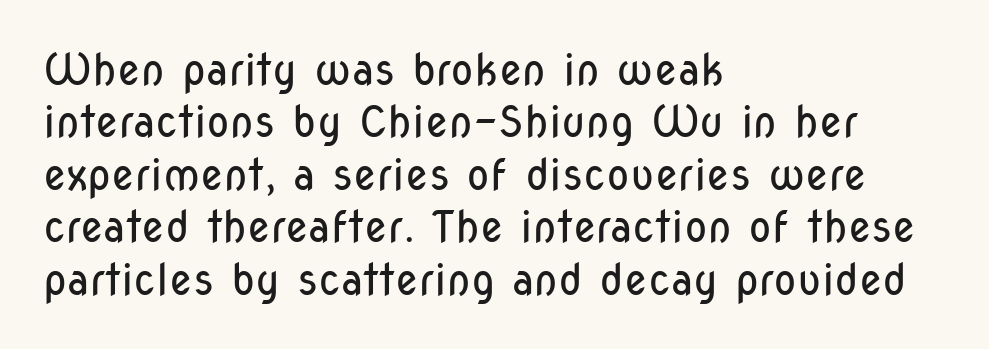
{"serif": "no", "italic": "no", "bold": "no", "weight": "regular", "width": "condensed", "stroke_contrast": "low", "x_height": "medium", "monospaced": "no", "underline": "no", "align": "left", "line_spacing_ratio": 1.22, "letter_spacing": "normal", "letter_spacing_em": 0.0, "glyph_px": 43}
